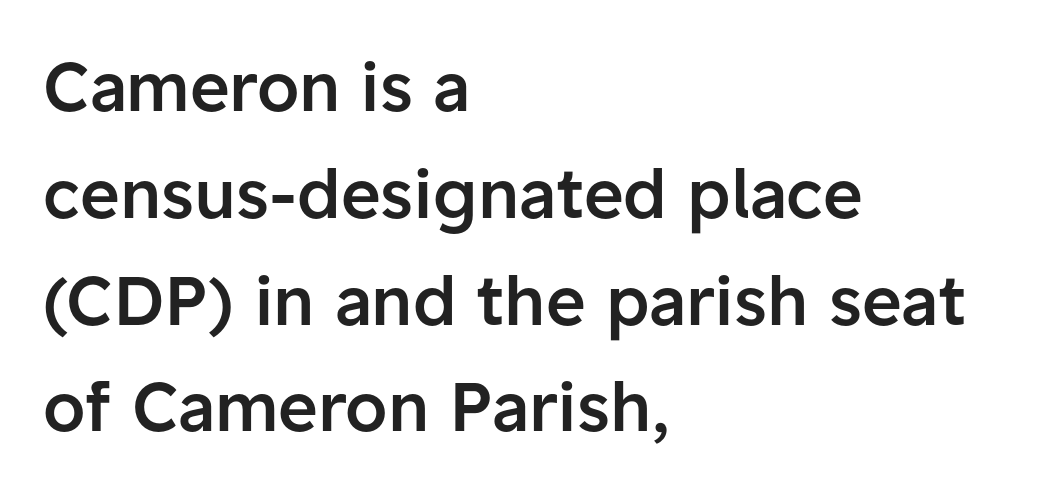
Q: Is the text bold? A: Semi-bold.
Q: Is the text italic (slanted)? A: No, it is upright.
Q: Is the typeface a serif or a sans-serif typeface? A: Sans-serif.
Q: Is the text underlined? A: No.
Q: How is the paragraph aligned? A: Left-aligned.
Q: Is the spacing between letters normal or unusually wide? A: Normal.
Q: Is the spacing between lines tight, normal or loose? A: Normal.
Q: Width (condensed, normal, or wide)? A: Normal.
Q: Stroke contrast? A: Low.
Q: x-height? A: Medium.
Q: Monospaced? A: No.
